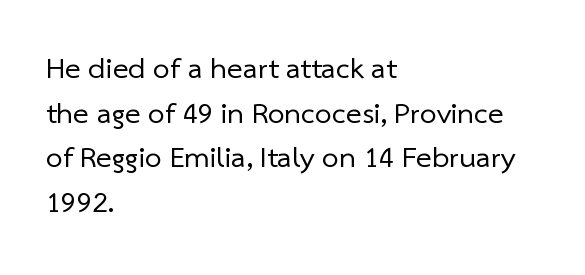
The gaps between neighbouring characters are ordinary and unremarkable. Stems and bowls with no extra thickness — not bold. Layout note: lines flush left. Each letter keeps its own natural width here, so spacing adapts to shape. No feet cap the strokes, marking this as sans-serif type. Is there much room between lines? A standard amount, neither cramped nor airy.
